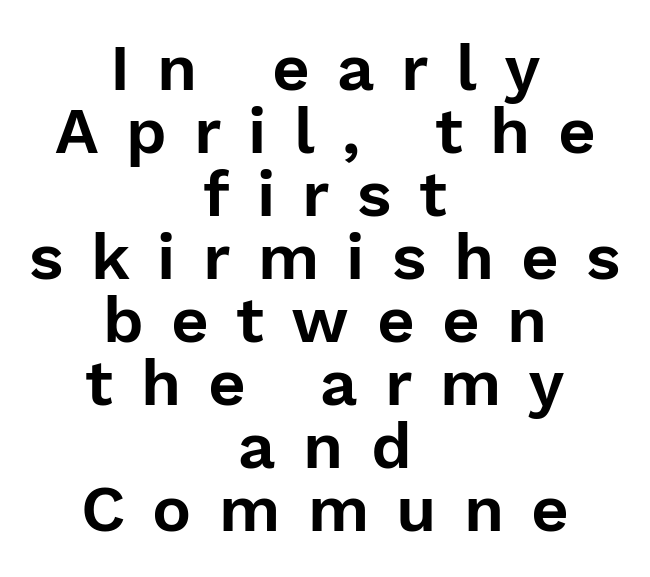
Rendered with straight, roman letterforms. Line starts and ends both wander, symmetrically. Tracking here is generous; glyphs stand well apart from one another. What's the leading like? Squeezed, with rows nearly overlapping.
